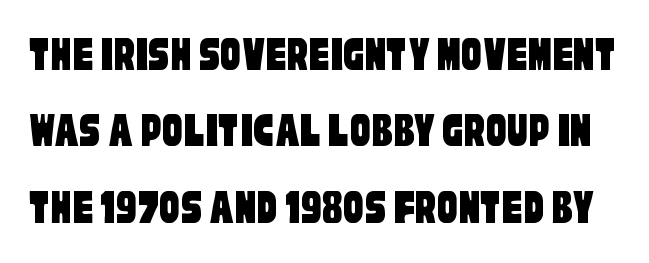
The image shows 51 px condensed sans-serif type; set normal line spacing (1.5x), normal letter spacing, not underlined; low stroke contrast and a large x-height.
